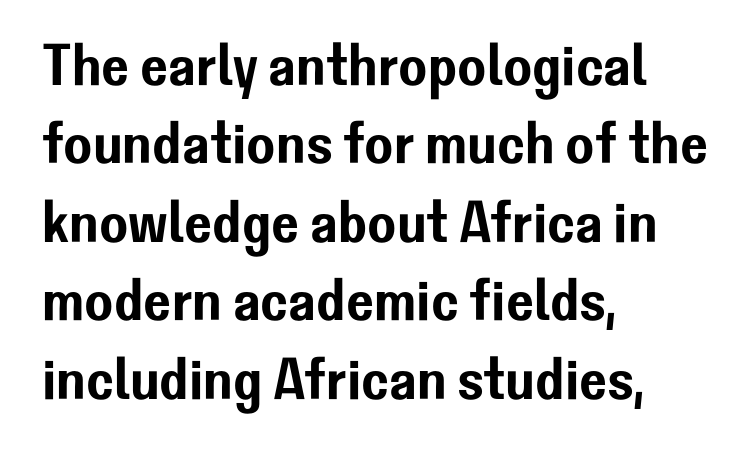
The image shows 59 px sans-serif type, upright; set left-aligned, normal line spacing (1.33x), normal letter spacing, not underlined; low stroke contrast and a medium x-height.
